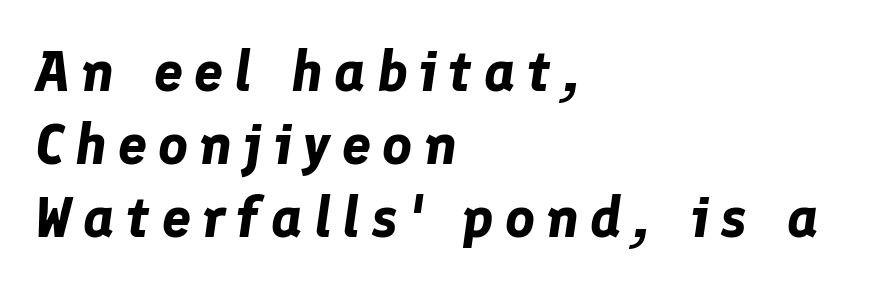
In terms of leading, this rendering sits right in the middle. Short and long lines alike share a common starting point at left. Bare-footed words on every line. Slant detected: the letters are inclined.
